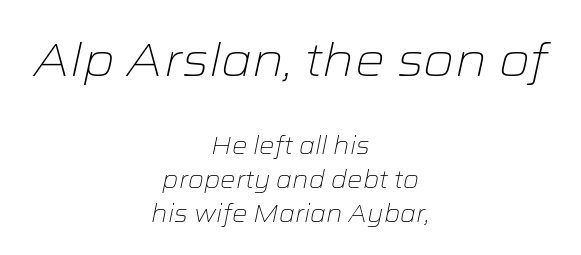
The image shows 47 px light, wide type, italic (leaning right); set centered, normal line spacing (1.41x), normal letter spacing, not underlined; the first (top) block is 1.96x larger; low stroke contrast and a medium x-height.
